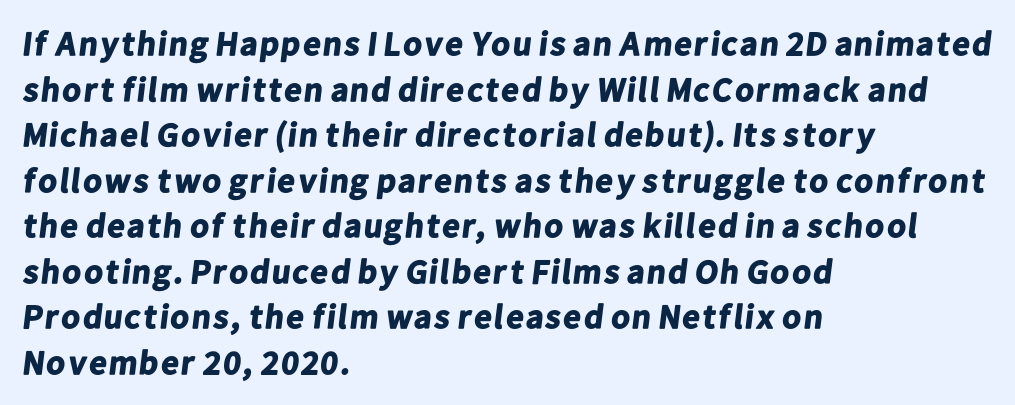
The image shows 34 px bold sans-serif type; set left-aligned, normal line spacing (1.34x), normal letter spacing, not underlined; low stroke contrast and a medium x-height.
